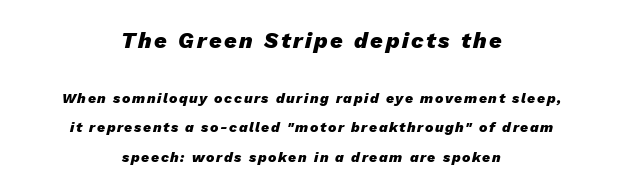
{"italic": "yes", "lean": "right", "slant_degrees": 13, "bold": "yes", "underline": "no", "align": "center", "line_spacing": "loose", "line_spacing_ratio": 2.1, "larger_block": "first", "size_ratio": 1.57, "glyph_px": 22}
